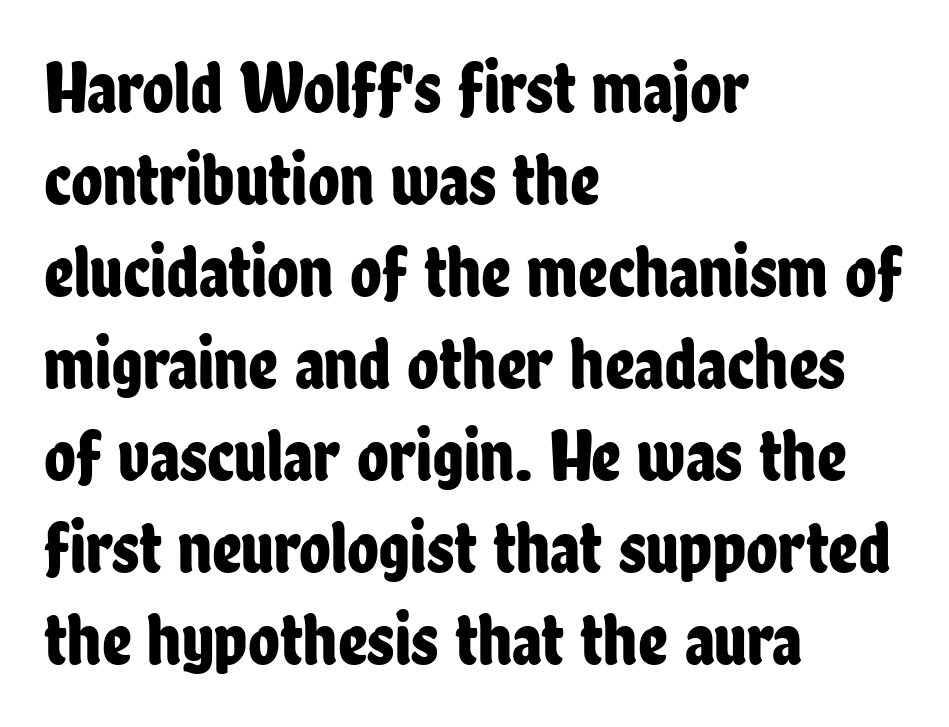
The image shows 73 px condensed sans-serif type, upright; set left-aligned, normal line spacing (1.26x), normal letter spacing, not underlined; low stroke contrast and a medium x-height.
